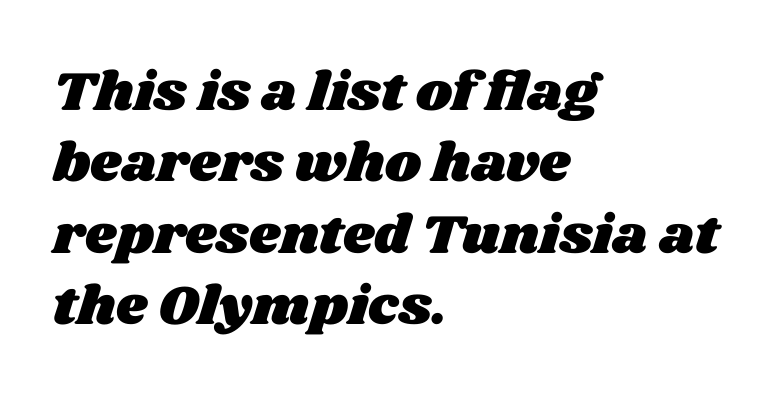
The image shows 55 px wide type; set left-aligned, normal line spacing (1.3x), normal letter spacing, not underlined; medium stroke contrast and a large x-height.
